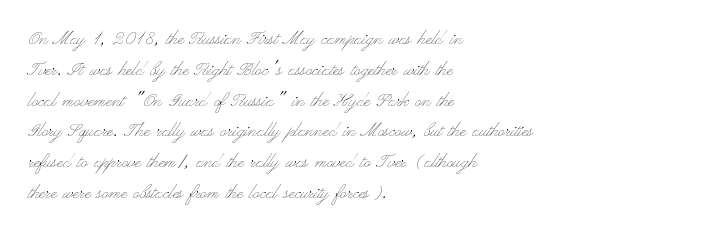
The image shows 22 px text type; set left-aligned, normal line spacing (1.4x), normal letter spacing, not underlined.
